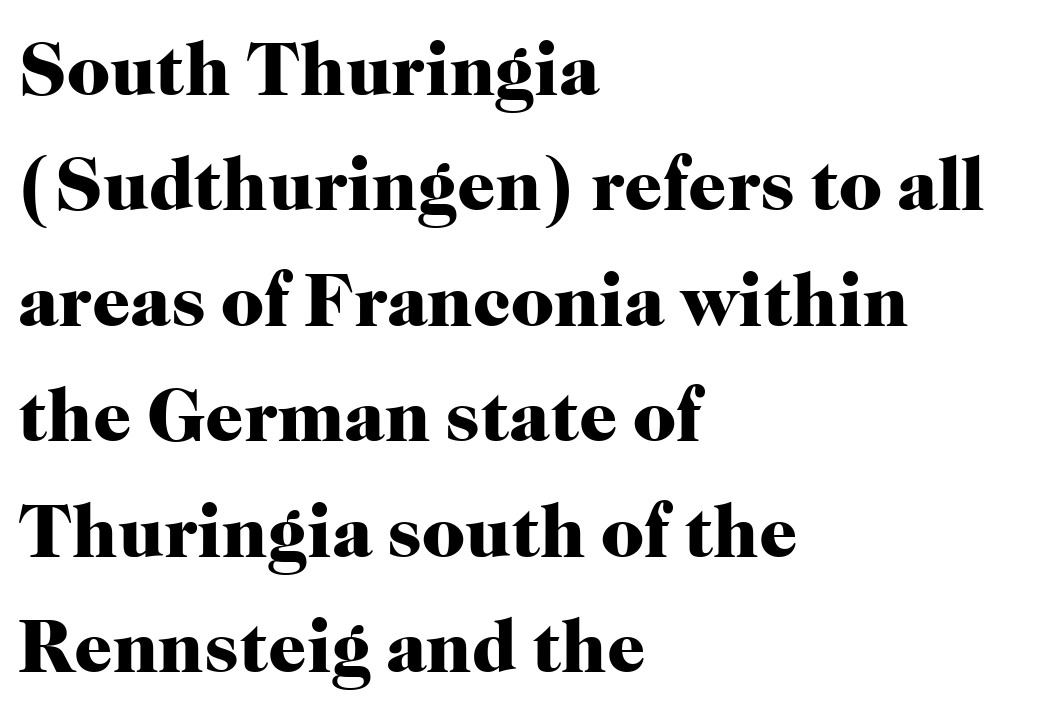
Q: Is the text bold? A: Yes.
Q: Is the text italic (slanted)? A: No, it is upright.
Q: Is the typeface a serif or a sans-serif typeface? A: Serif.
Q: Is the text underlined? A: No.
Q: How is the paragraph aligned? A: Left-aligned.
Q: Is the spacing between letters normal or unusually wide? A: Normal.
Q: Is the spacing between lines tight, normal or loose? A: Normal.
Q: Width (condensed, normal, or wide)? A: Normal.
Q: Stroke contrast? A: High.
Q: x-height? A: Medium.
Q: Monospaced? A: No.
